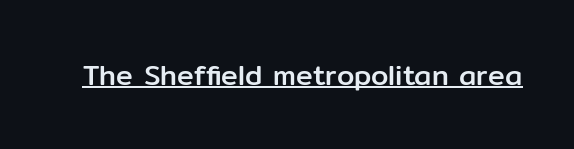
Each line of the rendering has a horizontal stroke beneath the glyphs. The letterforms sit shoulder to shoulder at normal distance. If you drew a line through each stem, it would be perfectly vertical. Nope, no serifs anywhere on these letters. This sample has the flowing, uneven cadence of proportional lettering.
